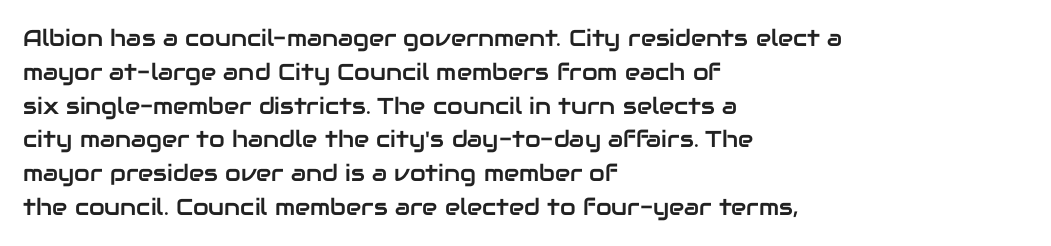
Left-aligned paragraph, ragged on the right. Compared with typical body copy, the letter spacing here is the same. A roman cut, with each character standing at attention. Baseline-to-baseline distance is the conventional proportion of letter height. The string is rendered with underlining switched off.
